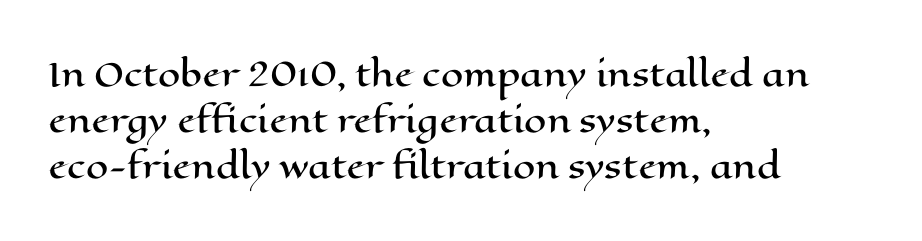
Q: Is the text italic (slanted)? A: No, it is upright.
Q: Is the text underlined? A: No.
Q: How is the paragraph aligned? A: Left-aligned.
Q: Is the spacing between letters normal or unusually wide? A: Normal.
Q: Is the spacing between lines tight, normal or loose? A: Normal.
Q: Width (condensed, normal, or wide)? A: Wide.
Q: Stroke contrast? A: High.
Q: x-height? A: Medium.
Q: Monospaced? A: No.
